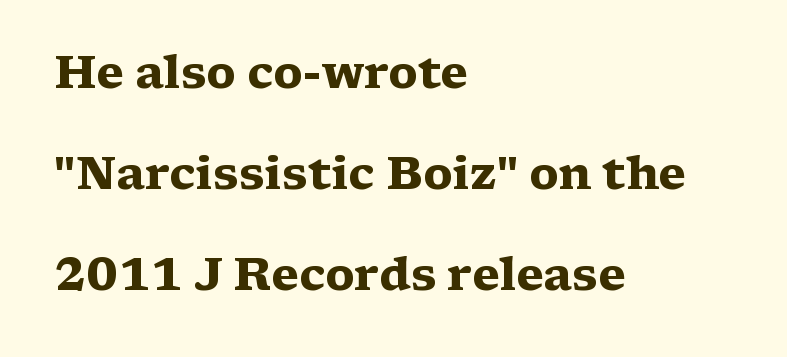
Students, this is bold: see how much ink each stroke carries. You could fit nearly another row in the gap between these rows. Standard letterfit; no display-style spreading of the glyphs. Horizontally, the lines are justified to the leading edge only.
